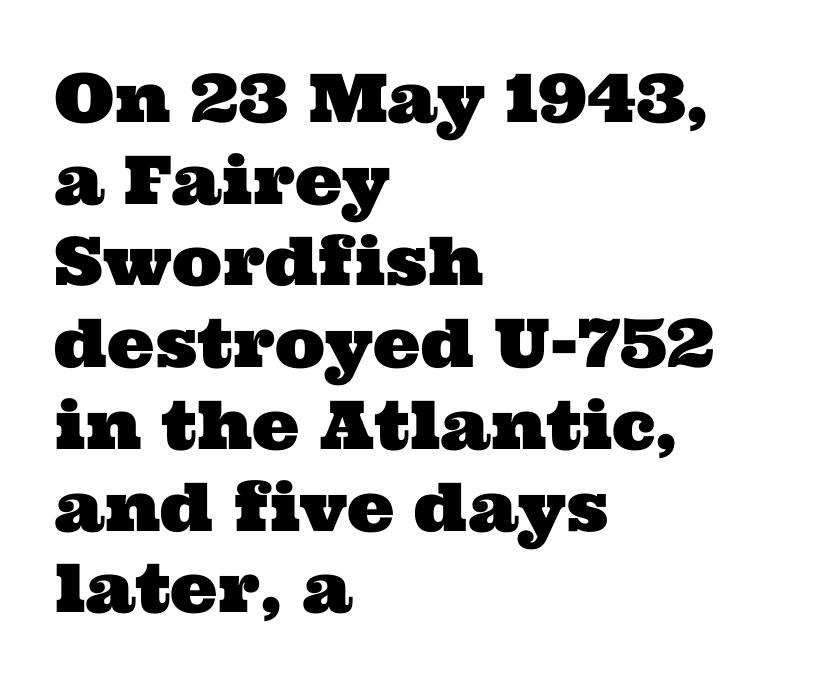
{"serif": "yes", "width": "wide", "stroke_contrast": "medium", "x_height": "medium", "monospaced": "no", "underline": "no", "align": "left", "line_spacing_ratio": 1.22, "letter_spacing": "normal", "letter_spacing_em": 0.0, "glyph_px": 67}
